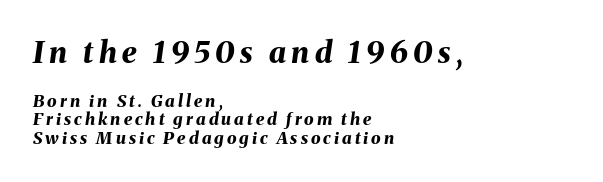
The image shows 30 px bold type, italic (leaning right); set left-aligned, tight line spacing (1.09x), not underlined; the first (top) block is 1.76x larger; medium stroke contrast and a medium x-height.
